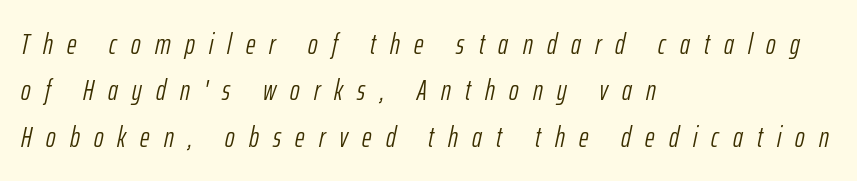
A classic flush-left, rag-right setting is used for this passage. How are the letters spaced? Widely, with obvious added tracking. Think standard paragraph weight, or any step lighter than that. Honestly, the row spacing looks completely unremarkable.
